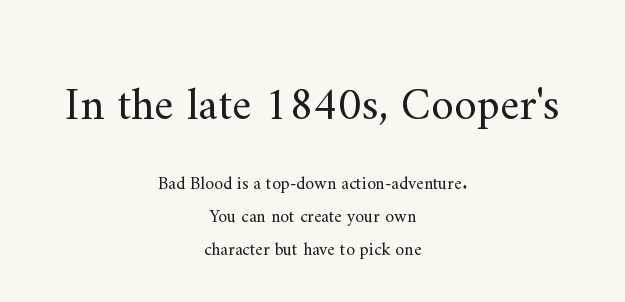
{"serif": "yes", "italic": "no", "bold": "no", "weight": "regular", "width": "normal", "stroke_contrast": "medium", "x_height": "small", "monospaced": "no", "underline": "no", "align": "center", "line_spacing_ratio": 1.83, "letter_spacing": "normal", "letter_spacing_em": 0.0, "larger_block": "first", "size_ratio": 2.56, "glyph_px": 46}
